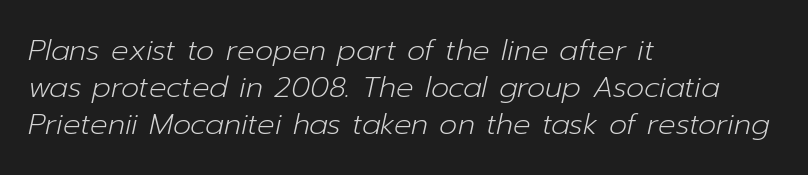
The image shows 29 px light type, italic (leaning right); set left-aligned, normal line spacing (1.27x), normal letter spacing, not underlined; low stroke contrast and a medium x-height.
